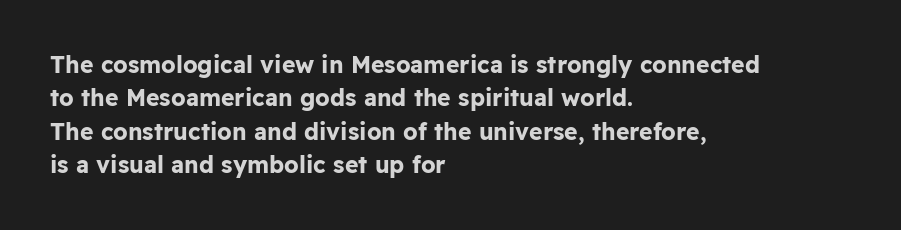
{"italic": "no", "bold": "yes", "underline": "no", "align": "left", "line_spacing": "normal", "line_spacing_ratio": 1.45, "letter_spacing": "normal", "letter_spacing_em": 0.0, "glyph_px": 23}
